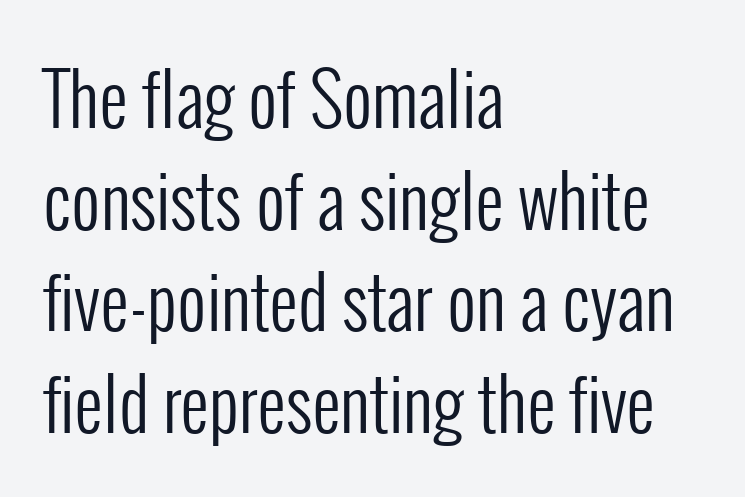
Q: Is the text bold? A: No.
Q: Is the text italic (slanted)? A: No, it is upright.
Q: Is the typeface a serif or a sans-serif typeface? A: Sans-serif.
Q: Is the text underlined? A: No.
Q: How is the paragraph aligned? A: Left-aligned.
Q: Is the spacing between letters normal or unusually wide? A: Normal.
Q: Is the spacing between lines tight, normal or loose? A: Normal.
Q: Width (condensed, normal, or wide)? A: Condensed.
Q: Stroke contrast? A: Low.
Q: x-height? A: Medium.
Q: Monospaced? A: No.
